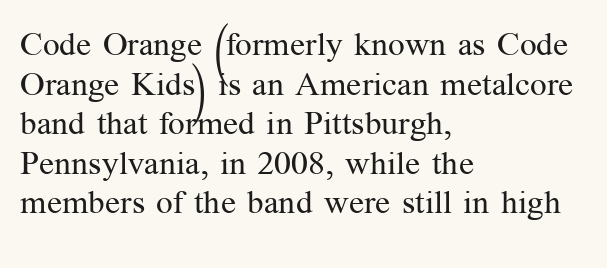
Q: Is the text bold? A: No.
Q: Is the text italic (slanted)? A: No, it is upright.
Q: Is the typeface a serif or a sans-serif typeface? A: Serif.
Q: Is the text underlined? A: No.
Q: How is the paragraph aligned? A: Left-aligned.
Q: Is the spacing between letters normal or unusually wide? A: Normal.
Q: Width (condensed, normal, or wide)? A: Normal.
Q: Stroke contrast? A: Medium.
Q: x-height? A: Medium.
Q: Monospaced? A: No.
